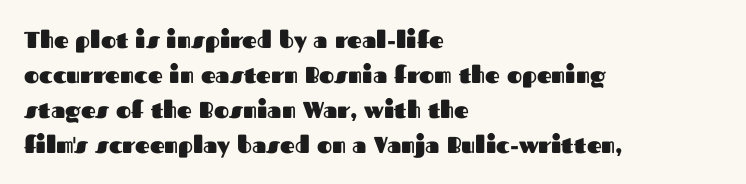
Q: Is the text bold? A: Yes.
Q: Is the text italic (slanted)? A: No, it is upright.
Q: Is the text underlined? A: No.
Q: How is the paragraph aligned? A: Left-aligned.
Q: Is the spacing between letters normal or unusually wide? A: Normal.
Q: Is the spacing between lines tight, normal or loose? A: Normal.
